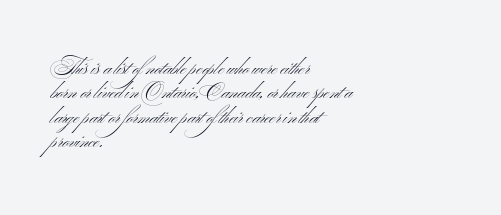
The image shows 20 px text type; set left-aligned, line spacing 1.22x, normal letter spacing, not underlined.
